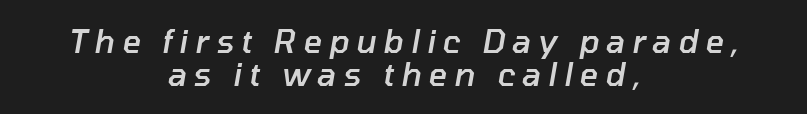
{"italic": "yes", "lean": "right", "slant_degrees": 10, "bold": "semi", "weight": "semibold", "width": "normal", "stroke_contrast": "low", "x_height": "medium", "monospaced": "no", "underline": "no", "align": "center", "line_spacing": "tight", "line_spacing_ratio": 1.02, "letter_spacing": "wide", "letter_spacing_em": 0.22, "glyph_px": 32}
